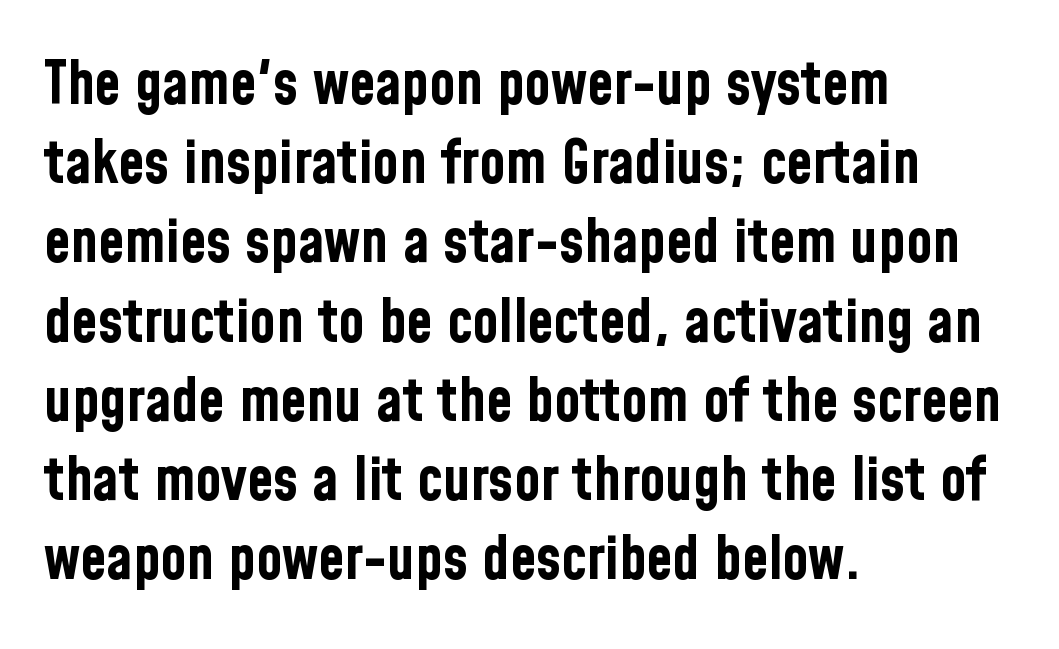
{"serif": "no", "italic": "no", "bold": "yes", "weight": "bold", "width": "condensed", "stroke_contrast": "low", "x_height": "medium", "monospaced": "no", "underline": "no", "align": "left", "line_spacing": "normal", "line_spacing_ratio": 1.32, "letter_spacing": "normal", "letter_spacing_em": 0.0, "glyph_px": 60}
